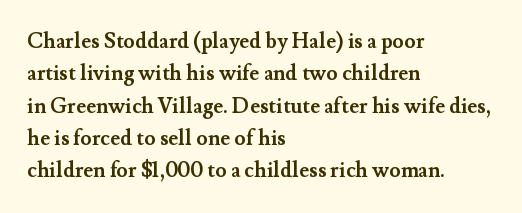
Q: Is the text bold? A: Yes.
Q: Is the text italic (slanted)? A: No, it is upright.
Q: Is the text underlined? A: No.
Q: How is the paragraph aligned? A: Left-aligned.
Q: Is the spacing between letters normal or unusually wide? A: Normal.
Q: Is the spacing between lines tight, normal or loose? A: Normal.
